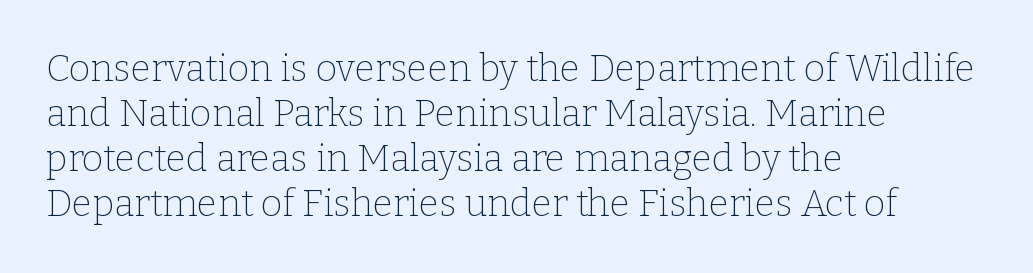
{"serif": "yes", "italic": "no", "bold": "no", "weight": "thin", "width": "normal", "stroke_contrast": "low", "x_height": "medium", "monospaced": "no", "underline": "no", "align": "left", "line_spacing_ratio": 1.22, "letter_spacing": "normal", "letter_spacing_em": 0.0, "glyph_px": 37}
